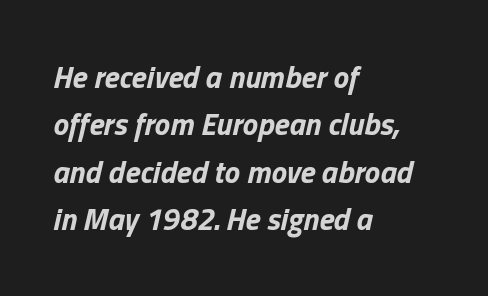
The image shows 31 px bold type, italic (leaning right); set left-aligned, normal line spacing (1.53x), normal letter spacing, not underlined; low stroke contrast and a medium x-height.
